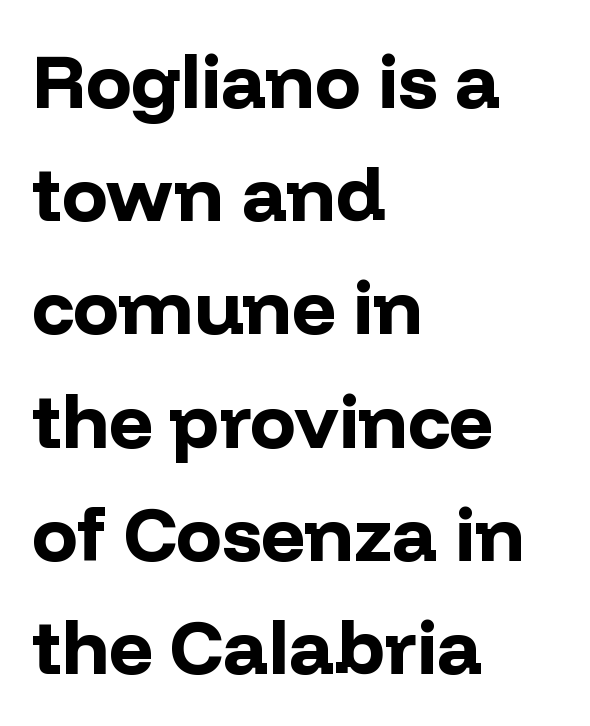
The image shows 76 px bold sans-serif type, upright; set left-aligned, normal line spacing (1.49x), normal letter spacing, not underlined; low stroke contrast and a medium x-height.
